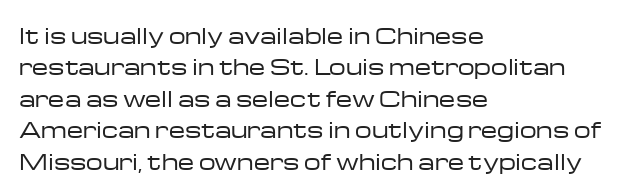
Q: Is the text bold? A: No.
Q: Is the text italic (slanted)? A: No, it is upright.
Q: Is the text underlined? A: No.
Q: How is the paragraph aligned? A: Left-aligned.
Q: Is the spacing between letters normal or unusually wide? A: Normal.
Q: Is the spacing between lines tight, normal or loose? A: Normal.
